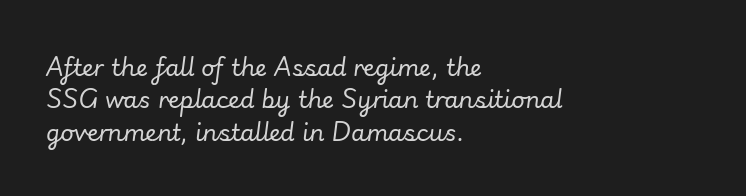
The image shows 23 px text type, italic (leaning right); set left-aligned, normal line spacing (1.41x), normal letter spacing, not underlined.
